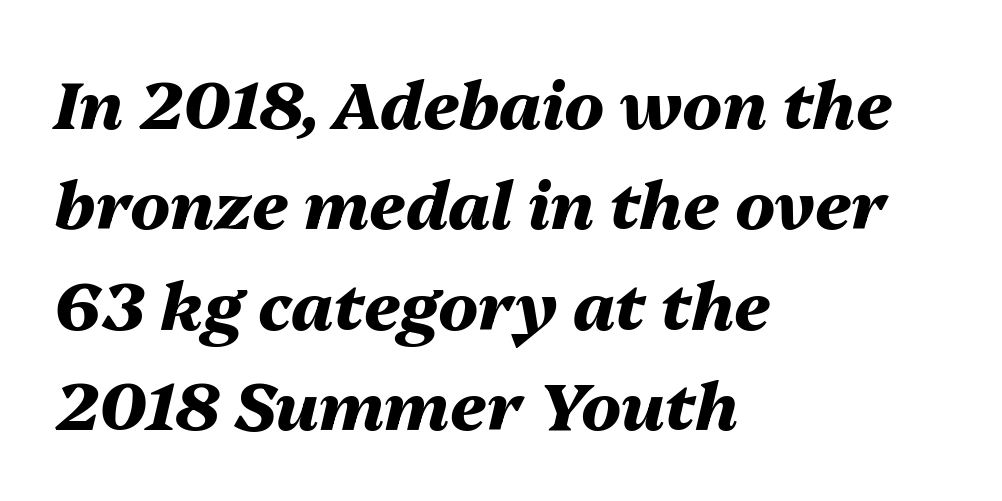
Look at the stroke-to-counter ratio: heavy, a bold. The rendering uses a moderate line-height, typical for paragraphs. In CSS terms this would be text-align: left. Italic: yes, the glyphs are oblique.
